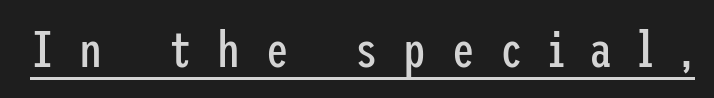
This is the regular roman posture of the typeface. No letter is thick-stroked: the sample isn't bold. Unlike a traditional serif, this face leaves its strokes unadorned. Honestly, the underline is the first thing you notice here.
